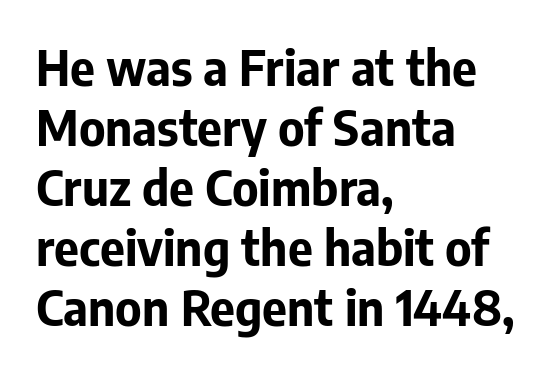
Q: Is the text bold? A: Yes.
Q: Is the text italic (slanted)? A: No, it is upright.
Q: Is the typeface a serif or a sans-serif typeface? A: Sans-serif.
Q: Is the text underlined? A: No.
Q: How is the paragraph aligned? A: Left-aligned.
Q: Is the spacing between letters normal or unusually wide? A: Normal.
Q: Is the spacing between lines tight, normal or loose? A: Normal.
Q: Width (condensed, normal, or wide)? A: Normal.
Q: Stroke contrast? A: Low.
Q: x-height? A: Medium.
Q: Monospaced? A: No.
